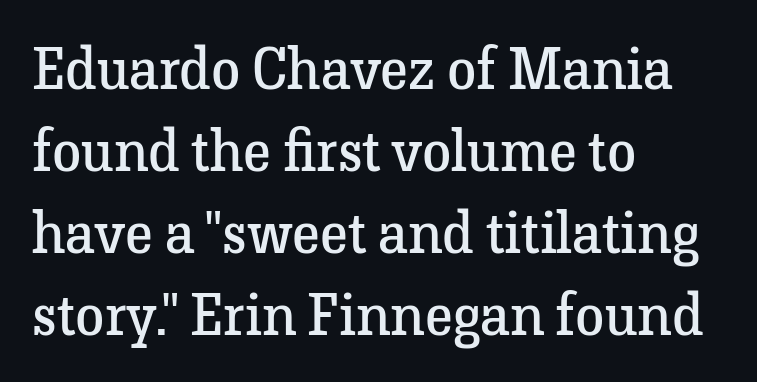
The image shows 59 px regular-weight serif type, upright; set left-aligned, normal line spacing (1.39x), normal letter spacing, not underlined; low stroke contrast and a medium x-height.
